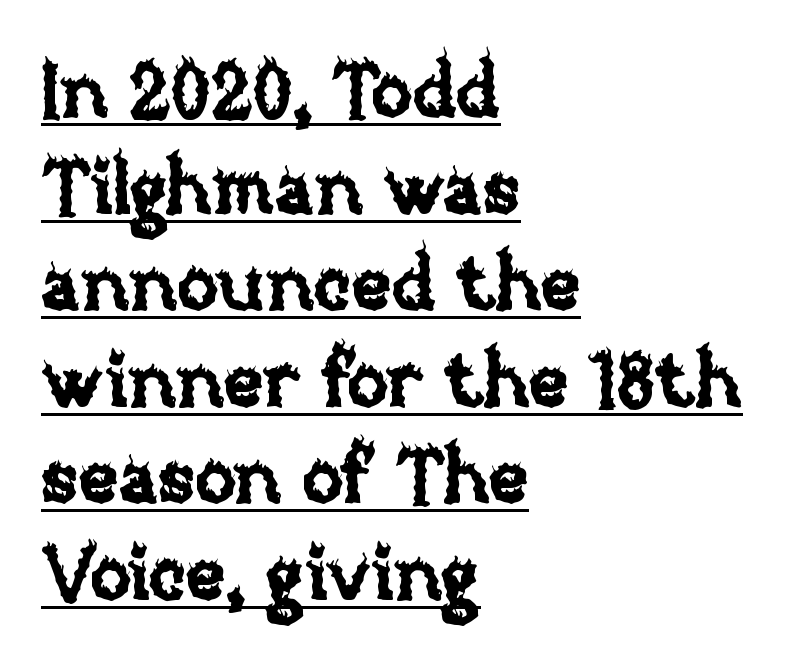
The image shows 76 px text type, upright; set left-aligned, normal line spacing (1.27x), normal letter spacing, underlined; low stroke contrast and a large x-height.
